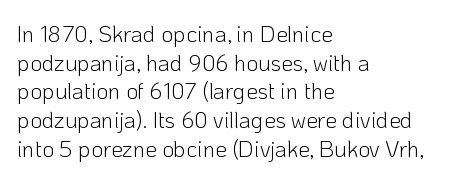
Q: Is the text bold? A: No.
Q: Is the text italic (slanted)? A: No, it is upright.
Q: Is the text underlined? A: No.
Q: How is the paragraph aligned? A: Left-aligned.
Q: Is the spacing between letters normal or unusually wide? A: Normal.
Q: Is the spacing between lines tight, normal or loose? A: Normal.
